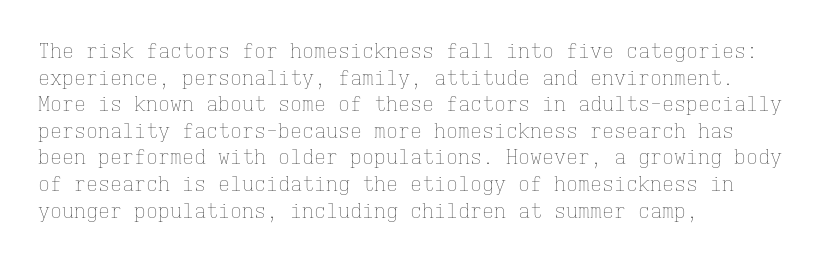
{"italic": "no", "bold": "no", "underline": "no", "align": "left", "line_spacing": "normal", "line_spacing_ratio": 1.33, "letter_spacing": "normal", "letter_spacing_em": 0.0, "glyph_px": 20}
